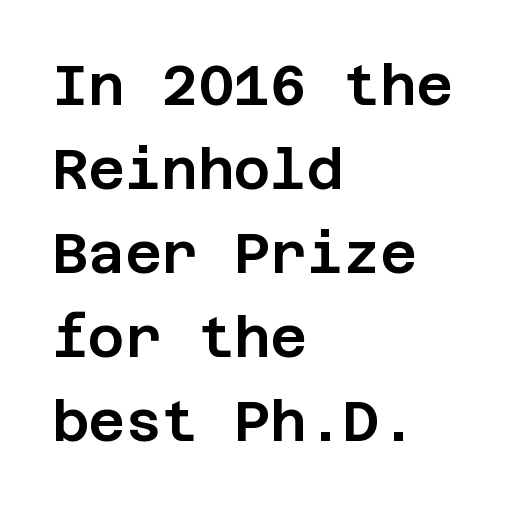
The image shows 56 px sans-serif type, upright; set left-aligned, normal line spacing (1.5x), normal letter spacing, not underlined; low stroke contrast and a large x-height.
